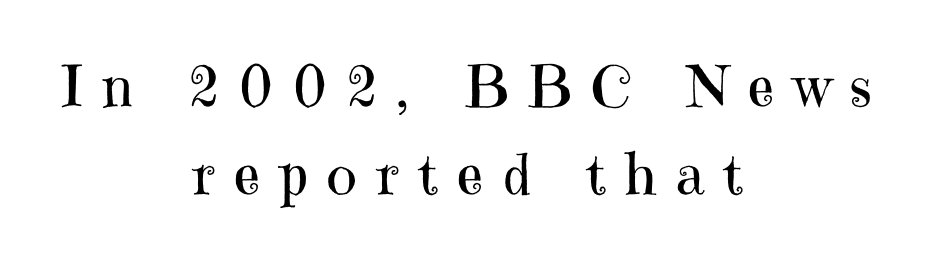
{"serif": "yes", "italic": "no", "bold": "no", "weight": "regular", "width": "normal", "stroke_contrast": "high", "x_height": "medium", "monospaced": "no", "underline": "no", "align": "center", "line_spacing": "normal", "line_spacing_ratio": 1.55, "letter_spacing": "wide", "letter_spacing_em": 0.34, "glyph_px": 57}
